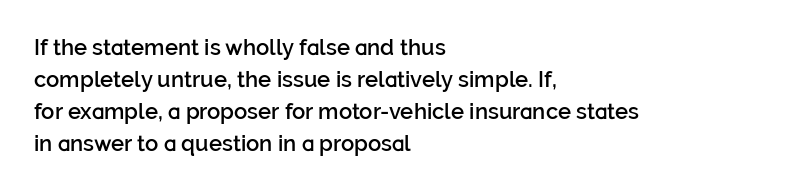
The image shows 22 px text type, upright; set left-aligned, normal line spacing (1.45x), normal letter spacing, not underlined.
